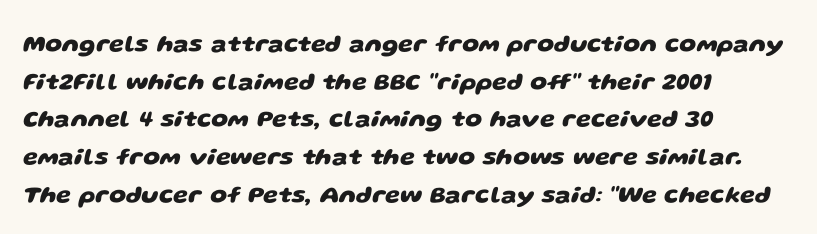
Q: Is the text bold? A: Yes.
Q: Is the text underlined? A: No.
Q: How is the paragraph aligned? A: Left-aligned.
Q: Is the spacing between letters normal or unusually wide? A: Normal.
Q: Is the spacing between lines tight, normal or loose? A: Normal.
